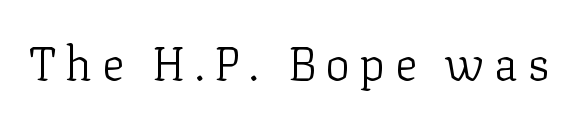
The image shows 47 px light serif type, upright; set not underlined; low stroke contrast and a medium x-height.
